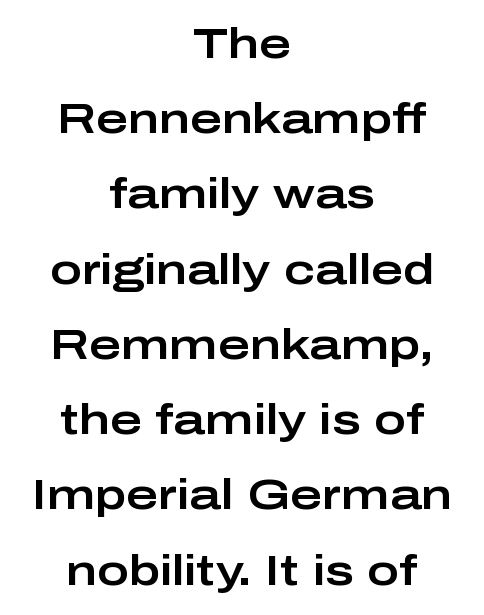
Check under the words: just untouched page. Posture: straight, roman, zero tilt. The letters advance in unequal steps, a hallmark of proportional type. Does the copy run flush right? No — it is centered line by line.
